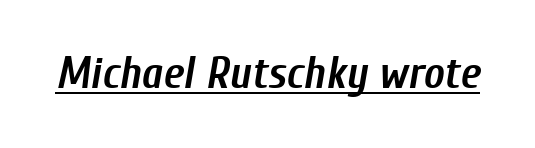
{"italic": "yes", "lean": "right", "slant_degrees": 10, "bold": "yes", "weight": "semibold", "width": "condensed", "stroke_contrast": "low", "x_height": "medium", "monospaced": "no", "underline": "yes", "letter_spacing": "normal", "letter_spacing_em": 0.0, "glyph_px": 44}
